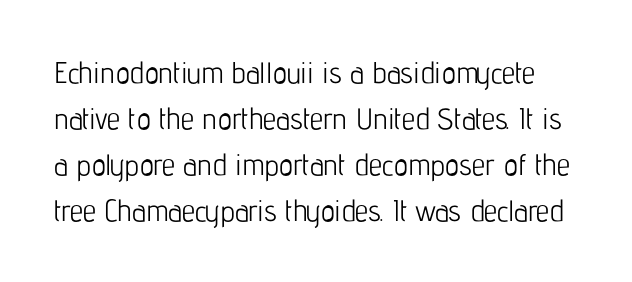
Does extra space separate the letters? No, they use regular spacing. Note: no serifs on the glyphs. Lines of text with bare space underneath. Compared with typical paragraphs, the rows here are spaced about the same.
